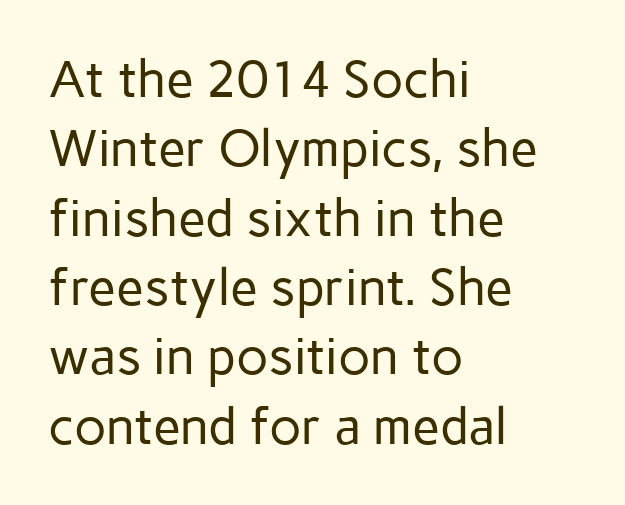
{"serif": "no", "italic": "no", "bold": "no", "weight": "regular", "width": "normal", "stroke_contrast": "low", "x_height": "medium", "monospaced": "no", "underline": "no", "align": "left", "line_spacing": "normal", "line_spacing_ratio": 1.36, "letter_spacing": "normal", "letter_spacing_em": 0.0, "glyph_px": 51}
